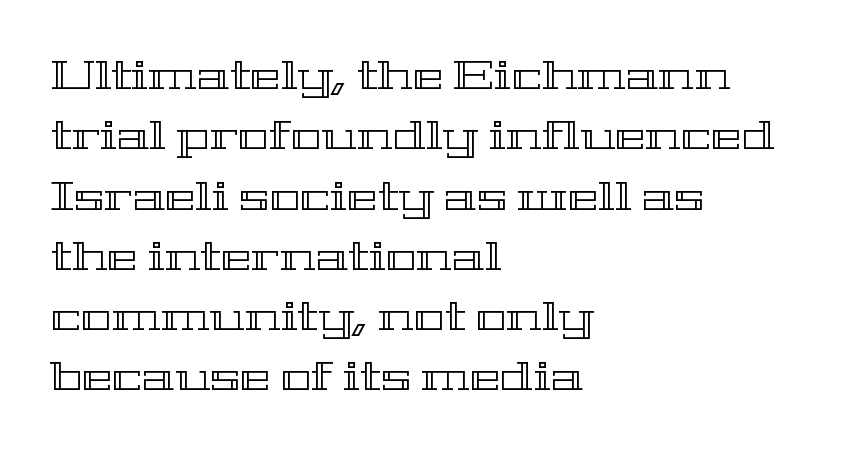
This rendering features lettering with no underline. What stands out about the letter spacing? Nothing — it is the standard amount. Is this a fixed-width face? No — the glyphs have proportional, varying widths. Evenly set lines give the paragraph a standard silhouette. A student would call this left alignment; a typographer would say flush left, rag right.
